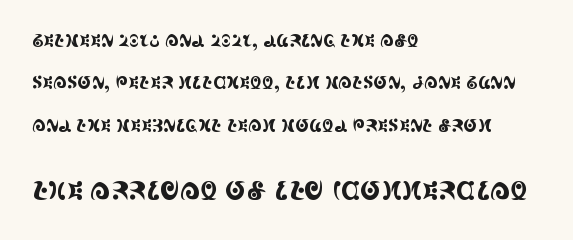
{"italic": "no", "underline": "no", "align": "left", "line_spacing": "loose", "line_spacing_ratio": 2.5, "letter_spacing": "normal", "letter_spacing_em": 0.0, "larger_block": "second", "size_ratio": 1.47, "glyph_px": 25}
